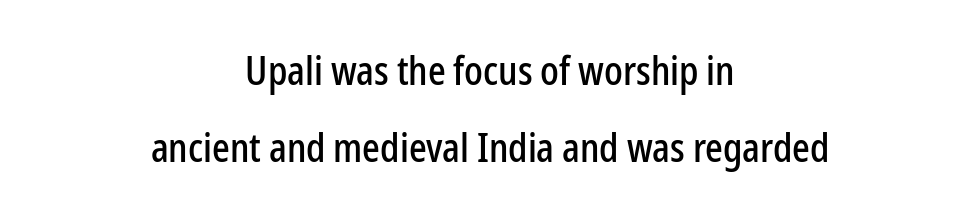
{"serif": "no", "italic": "no", "width": "condensed", "stroke_contrast": "low", "x_height": "medium", "monospaced": "no", "underline": "no", "align": "center", "line_spacing": "loose", "line_spacing_ratio": 1.98, "letter_spacing": "normal", "letter_spacing_em": 0.0, "glyph_px": 39}
